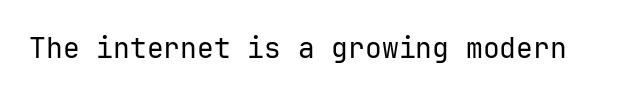
The image shows 28 px regular-weight sans-serif type, upright, monospaced; set normal letter spacing, not underlined; low stroke contrast and a medium x-height.
